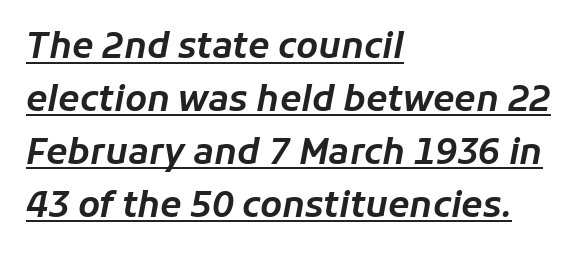
{"italic": "yes", "lean": "right", "slant_degrees": 11, "width": "normal", "stroke_contrast": "low", "x_height": "medium", "monospaced": "no", "underline": "yes", "align": "left", "line_spacing": "normal", "line_spacing_ratio": 1.51, "letter_spacing": "normal", "letter_spacing_em": 0.0, "glyph_px": 35}
